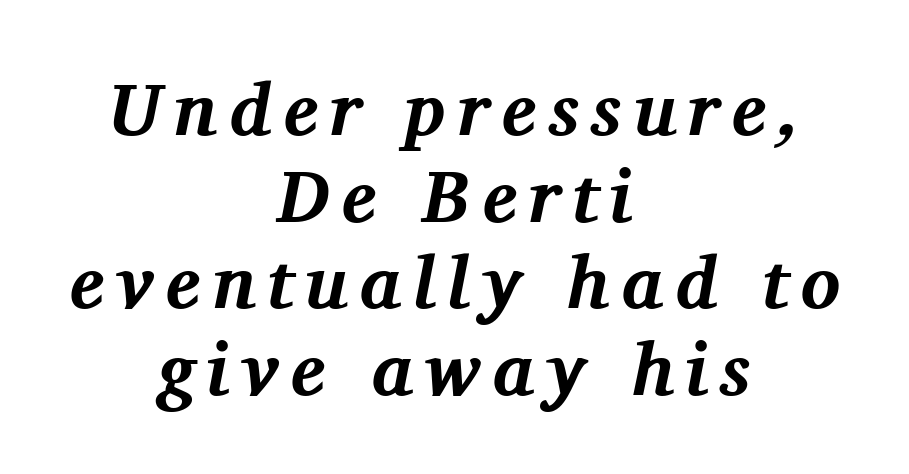
{"serif": "yes", "italic": "yes", "lean": "right", "slant_degrees": 11, "bold": "yes", "weight": "bold", "width": "normal", "stroke_contrast": "medium", "x_height": "medium", "monospaced": "no", "underline": "no", "align": "center", "line_spacing_ratio": 1.17, "glyph_px": 74}
